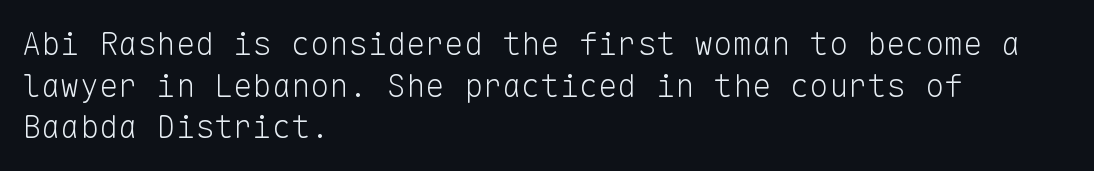
Q: Is the text bold? A: No.
Q: Is the text italic (slanted)? A: No, it is upright.
Q: Is the typeface a serif or a sans-serif typeface? A: Sans-serif.
Q: Is the text underlined? A: No.
Q: How is the paragraph aligned? A: Left-aligned.
Q: Is the spacing between letters normal or unusually wide? A: Normal.
Q: Is the spacing between lines tight, normal or loose? A: Normal.
Q: Width (condensed, normal, or wide)? A: Normal.
Q: Stroke contrast? A: Low.
Q: x-height? A: Medium.
Q: Monospaced? A: Yes.
